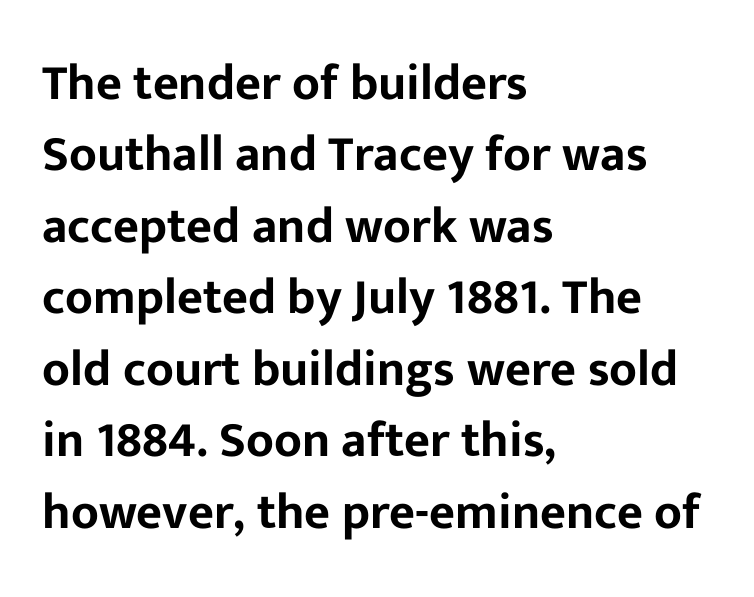
This is sans-serif lettering, the kind often seen on screens and signage. A student would call this left alignment; a typographer would say flush left, rag right. Between one letter and the next there's only the usual sliver of space. The letters advance in unequal steps, a hallmark of proportional type.
